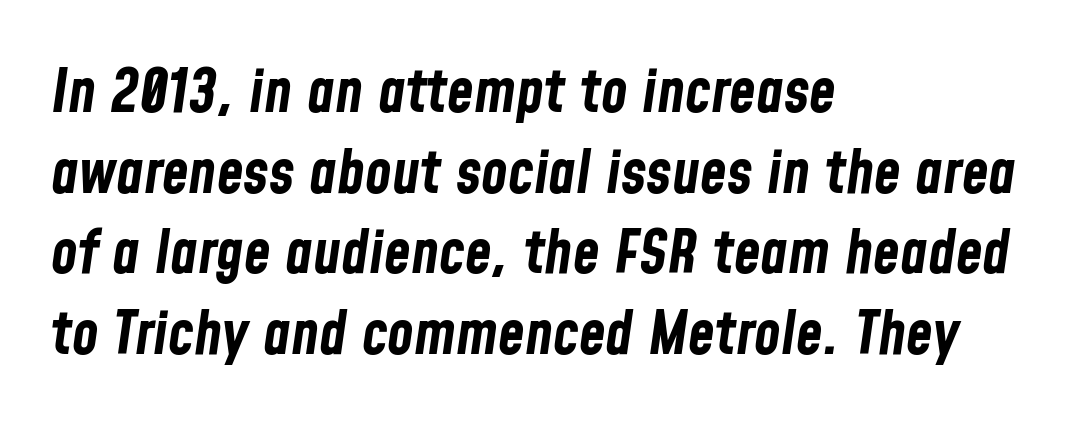
Q: Is the text bold? A: Yes.
Q: Is the text italic (slanted)? A: Yes, it leans right by about 8 degrees.
Q: Is the text underlined? A: No.
Q: How is the paragraph aligned? A: Left-aligned.
Q: Is the spacing between letters normal or unusually wide? A: Normal.
Q: Is the spacing between lines tight, normal or loose? A: Normal.
Q: Width (condensed, normal, or wide)? A: Condensed.
Q: Stroke contrast? A: Low.
Q: x-height? A: Medium.
Q: Monospaced? A: No.
